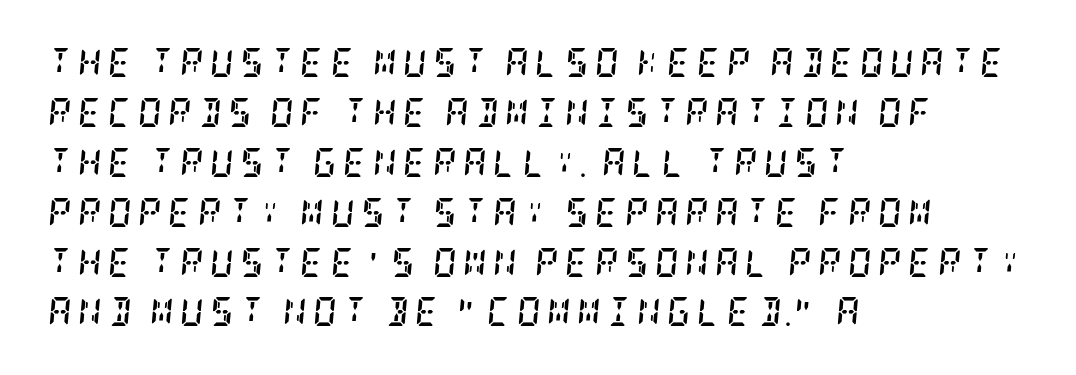
Q: Is the text bold? A: Yes.
Q: Is the text italic (slanted)? A: Yes, it leans right by about 5 degrees.
Q: Is the typeface a serif or a sans-serif typeface? A: Serif.
Q: Is the text underlined? A: No.
Q: How is the paragraph aligned? A: Left-aligned.
Q: Is the spacing between letters normal or unusually wide? A: Unusually wide.
Q: Width (condensed, normal, or wide)? A: Condensed.
Q: Stroke contrast? A: Low.
Q: x-height? A: Large.
